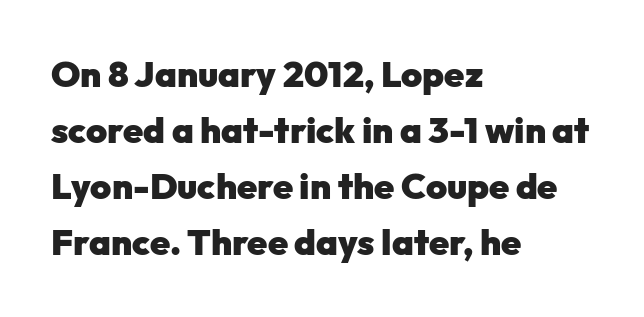
Quick note: underline off. Posture: upright roman. A student would call this left alignment; a typographer would say flush left, rag right. Is there much room between lines? A standard amount, neither cramped nor airy. These lines are rendered in a variable-pitch font. I'd call this a sans setting — the letters go barefoot.
